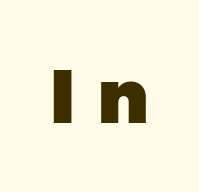
The strokes are fattened all the way to bold. The baseline area is clear. Unlike a traditional serif, this face leaves its strokes unadorned. Vertical strokes here are truly vertical. These lines are rendered in a variable-pitch font.
